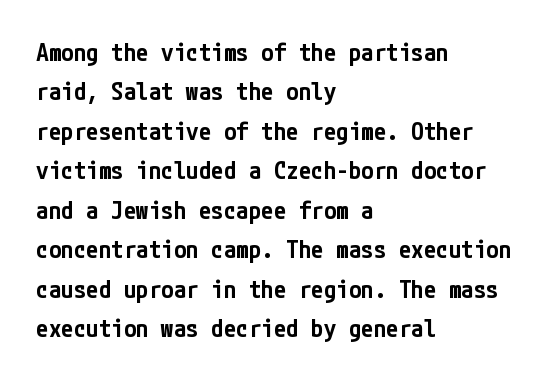
Q: Is the text bold? A: Semi-bold.
Q: Is the text italic (slanted)? A: No, it is upright.
Q: Is the text underlined? A: No.
Q: How is the paragraph aligned? A: Left-aligned.
Q: Is the spacing between letters normal or unusually wide? A: Normal.
Q: Is the spacing between lines tight, normal or loose? A: Normal.
